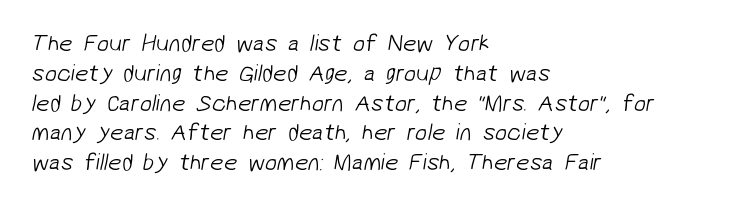
The image shows 24 px text type; set left-aligned, line spacing 1.24x, normal letter spacing, not underlined.
